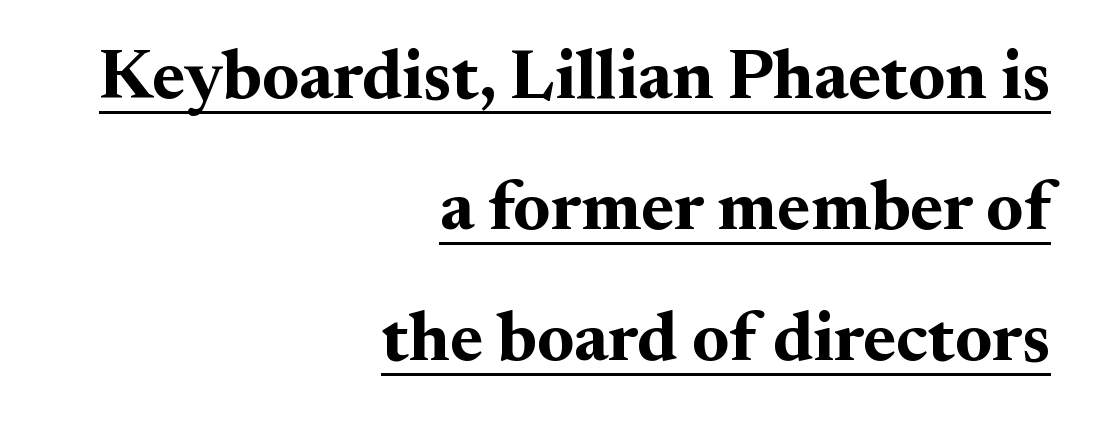
{"serif": "yes", "italic": "no", "bold": "yes", "weight": "bold", "width": "normal", "stroke_contrast": "medium", "x_height": "small", "monospaced": "no", "underline": "yes", "align": "right", "line_spacing_ratio": 1.87, "letter_spacing": "normal", "letter_spacing_em": 0.0, "glyph_px": 70}
